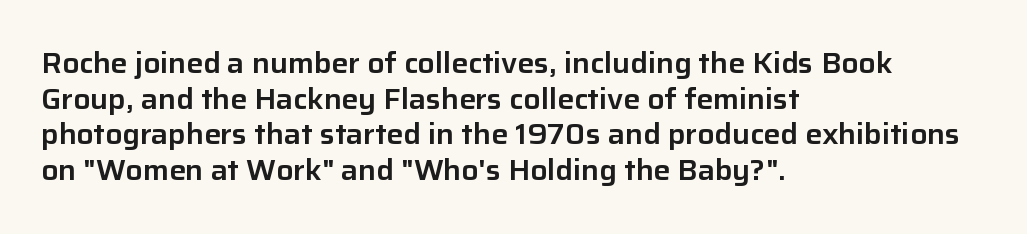
{"serif": "no", "italic": "no", "width": "normal", "stroke_contrast": "low", "x_height": "medium", "monospaced": "no", "underline": "no", "align": "left", "line_spacing": "normal", "line_spacing_ratio": 1.27, "letter_spacing": "normal", "letter_spacing_em": 0.0, "glyph_px": 28}
